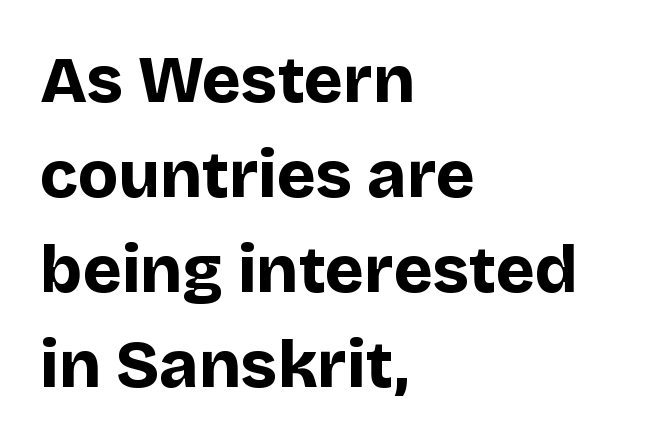
The letters advance in unequal steps, a hallmark of proportional type. The glyphs have the mass of a bold cut. A typesetter would mark this as roman, not italic. This sample is left-justified, so line endings fall wherever the words run out. The area under the type is left untouched. Short note: letters normally spaced.
